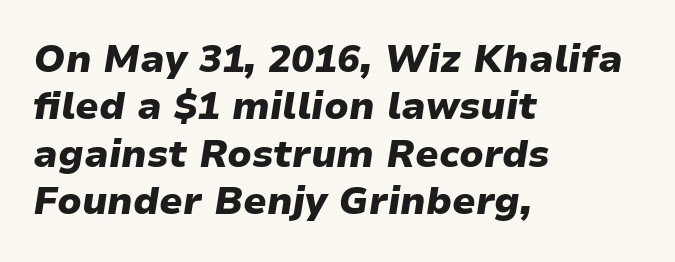
{"italic": "yes", "lean": "right", "slant_degrees": 9, "bold": "yes", "weight": "heavy", "width": "normal", "stroke_contrast": "low", "x_height": "medium", "monospaced": "no", "underline": "no", "align": "left", "line_spacing": "normal", "line_spacing_ratio": 1.25, "letter_spacing": "normal", "letter_spacing_em": 0.0, "glyph_px": 38}
